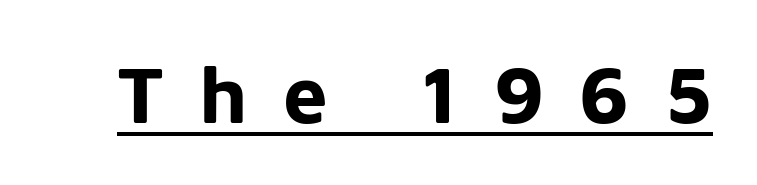
Q: Is the text bold? A: Yes.
Q: Is the text italic (slanted)? A: No, it is upright.
Q: Is the typeface a serif or a sans-serif typeface? A: Sans-serif.
Q: Is the text underlined? A: Yes.
Q: Is the spacing between letters normal or unusually wide? A: Unusually wide.
Q: Width (condensed, normal, or wide)? A: Normal.
Q: Stroke contrast? A: Low.
Q: x-height? A: Medium.
Q: Monospaced? A: No.
